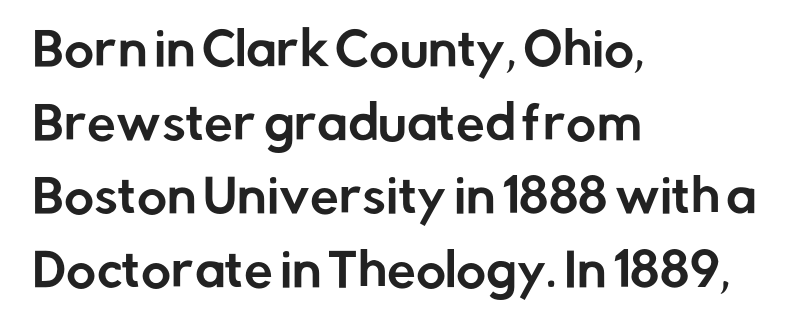
The image shows 46 px sans-serif type, upright; set left-aligned, normal line spacing (1.6x), normal letter spacing, not underlined; low stroke contrast and a medium x-height.
